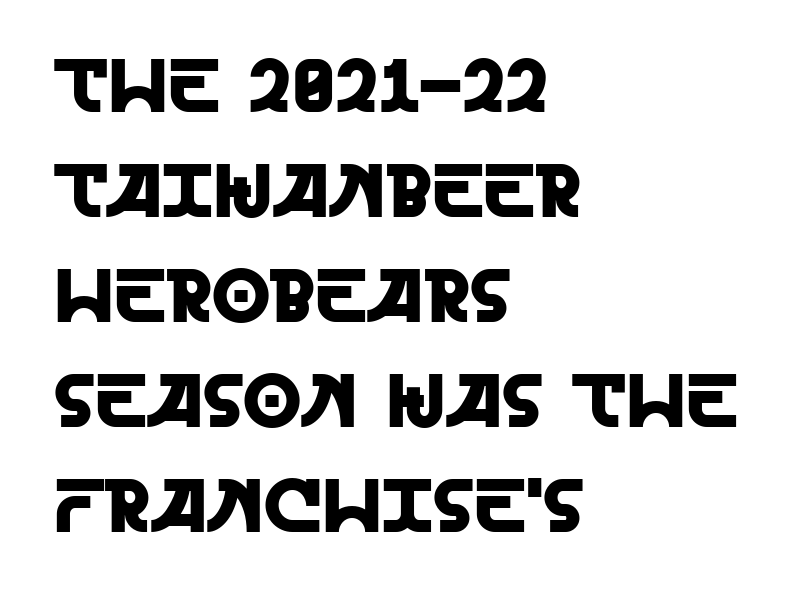
{"serif": "no", "italic": "no", "width": "normal", "x_height": "large", "monospaced": "no", "underline": "no", "align": "left", "line_spacing": "normal", "line_spacing_ratio": 1.4, "letter_spacing": "normal", "letter_spacing_em": 0.0, "glyph_px": 75}
